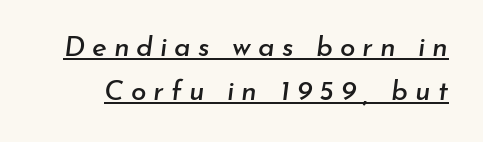
Q: Is the text italic (slanted)? A: Yes, it leans right by about 7 degrees.
Q: Is the text underlined? A: Yes.
Q: Is the spacing between letters normal or unusually wide? A: Unusually wide.
Q: Is the spacing between lines tight, normal or loose? A: Normal.
Q: Width (condensed, normal, or wide)? A: Normal.
Q: Stroke contrast? A: Low.
Q: x-height? A: Small.
Q: Monospaced? A: No.
